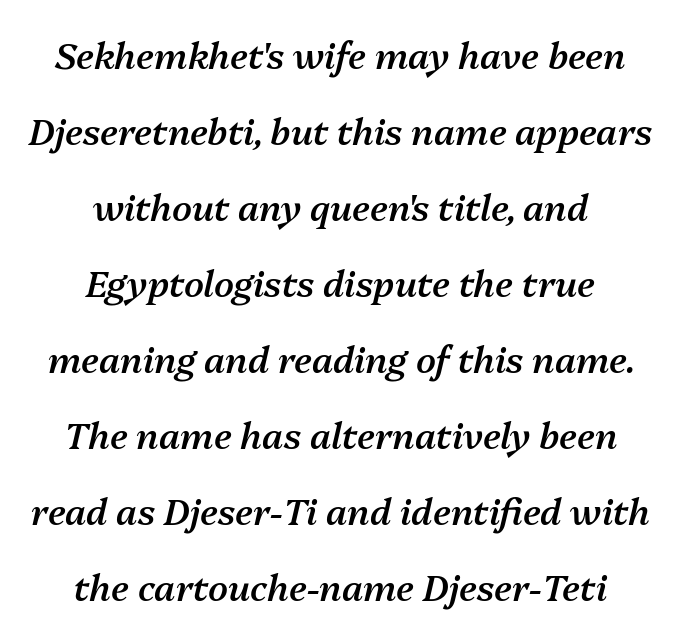
Q: Is the text bold? A: Semi-bold.
Q: Is the text italic (slanted)? A: Yes, it leans right by about 13 degrees.
Q: Is the text underlined? A: No.
Q: How is the paragraph aligned? A: Centered.
Q: Is the spacing between letters normal or unusually wide? A: Normal.
Q: Is the spacing between lines tight, normal or loose? A: Loose.
Q: Width (condensed, normal, or wide)? A: Normal.
Q: Stroke contrast? A: Medium.
Q: x-height? A: Medium.
Q: Monospaced? A: No.
